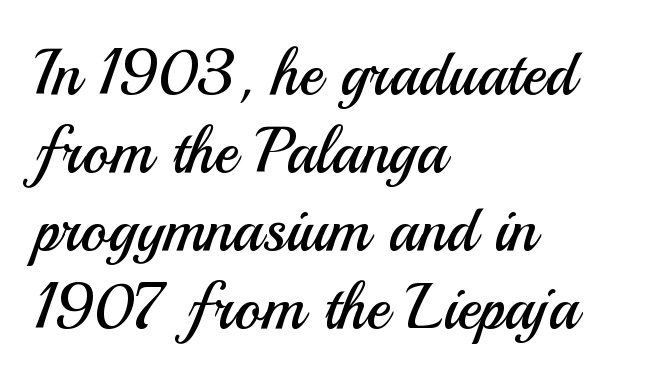
Q: Is the text bold? A: No.
Q: Is the text italic (slanted)? A: Yes.
Q: Is the typeface a serif or a sans-serif typeface? A: Sans-serif.
Q: Is the text underlined? A: No.
Q: How is the paragraph aligned? A: Left-aligned.
Q: Is the spacing between letters normal or unusually wide? A: Normal.
Q: Width (condensed, normal, or wide)? A: Normal.
Q: Stroke contrast? A: Medium.
Q: x-height? A: Small.
Q: Monospaced? A: No.
